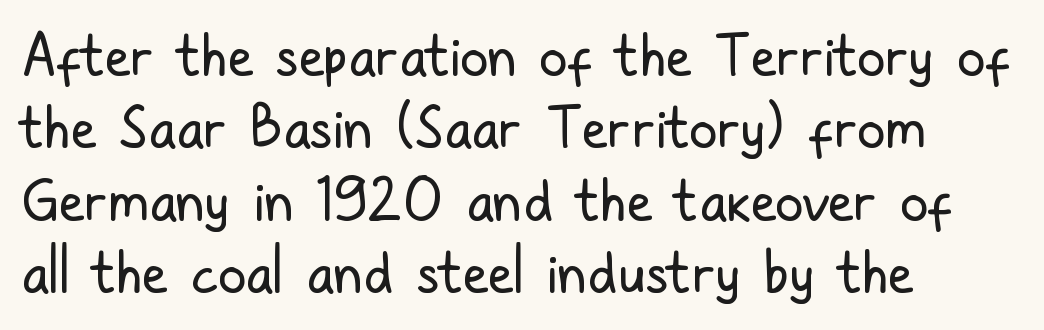
Q: Is the text bold? A: No.
Q: Is the text italic (slanted)? A: No, it is upright.
Q: Is the typeface a serif or a sans-serif typeface? A: Sans-serif.
Q: Is the text underlined? A: No.
Q: How is the paragraph aligned? A: Left-aligned.
Q: Is the spacing between letters normal or unusually wide? A: Normal.
Q: Is the spacing between lines tight, normal or loose? A: Normal.
Q: Width (condensed, normal, or wide)? A: Condensed.
Q: Stroke contrast? A: Low.
Q: x-height? A: Medium.
Q: Monospaced? A: No.
